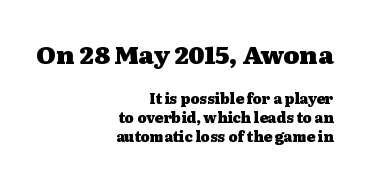
The image shows 25 px bold type, upright; set right-aligned, normal line spacing (1.35x), normal letter spacing, not underlined; the first (top) block is 1.79x larger.
